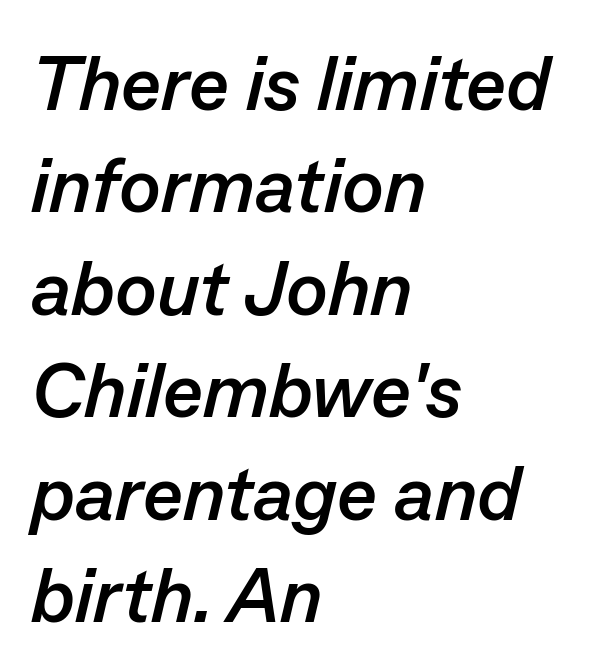
{"italic": "yes", "lean": "right", "slant_degrees": 13, "bold": "yes", "weight": "semibold", "width": "normal", "stroke_contrast": "low", "x_height": "medium", "monospaced": "no", "underline": "no", "align": "left", "line_spacing": "normal", "line_spacing_ratio": 1.33, "letter_spacing": "normal", "letter_spacing_em": 0.0, "glyph_px": 77}
